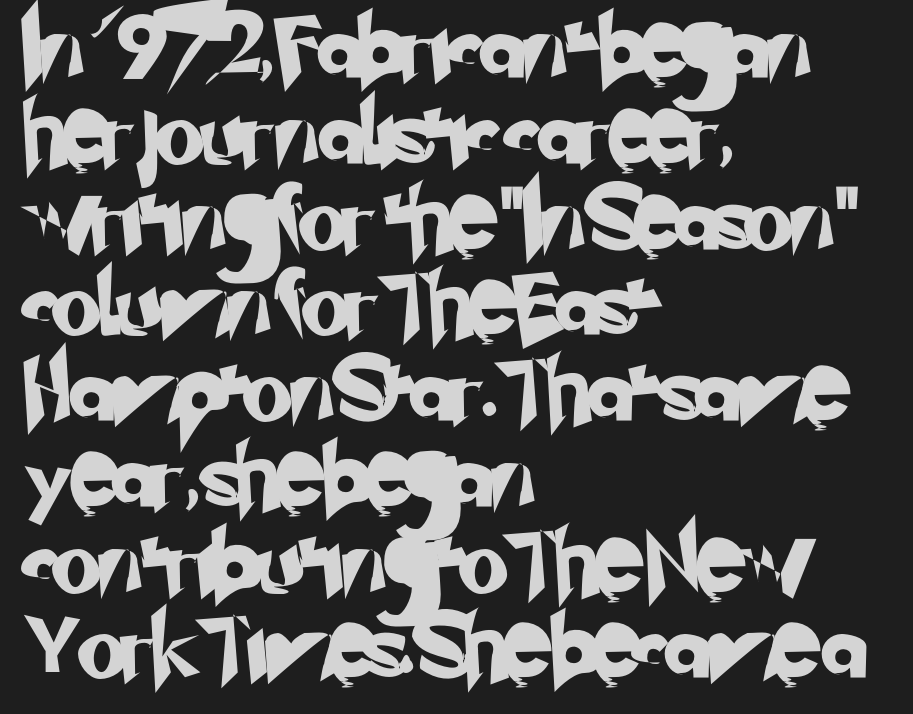
The image shows 64 px sans-serif type; set left-aligned, normal line spacing (1.34x), normal letter spacing, not underlined; low stroke contrast and a small x-height.
